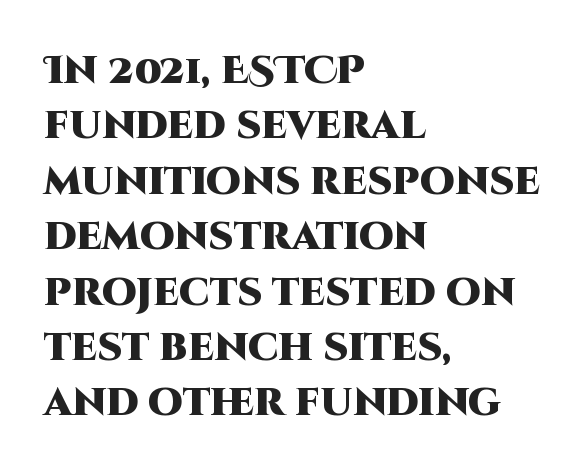
Q: Is the text bold? A: Yes.
Q: Is the text italic (slanted)? A: No, it is upright.
Q: Is the typeface a serif or a sans-serif typeface? A: Sans-serif.
Q: Is the text underlined? A: No.
Q: How is the paragraph aligned? A: Left-aligned.
Q: Is the spacing between letters normal or unusually wide? A: Normal.
Q: Is the spacing between lines tight, normal or loose? A: Normal.
Q: Width (condensed, normal, or wide)? A: Normal.
Q: Stroke contrast? A: High.
Q: x-height? A: Large.
Q: Monospaced? A: No.
